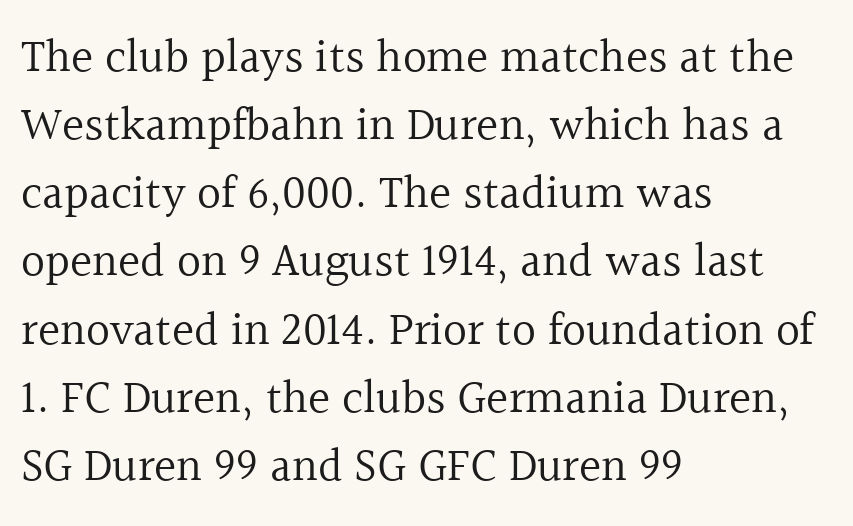
The image shows 47 px regular-weight serif type, upright; set left-aligned, normal line spacing (1.45x), normal letter spacing, not underlined; a medium x-height.
